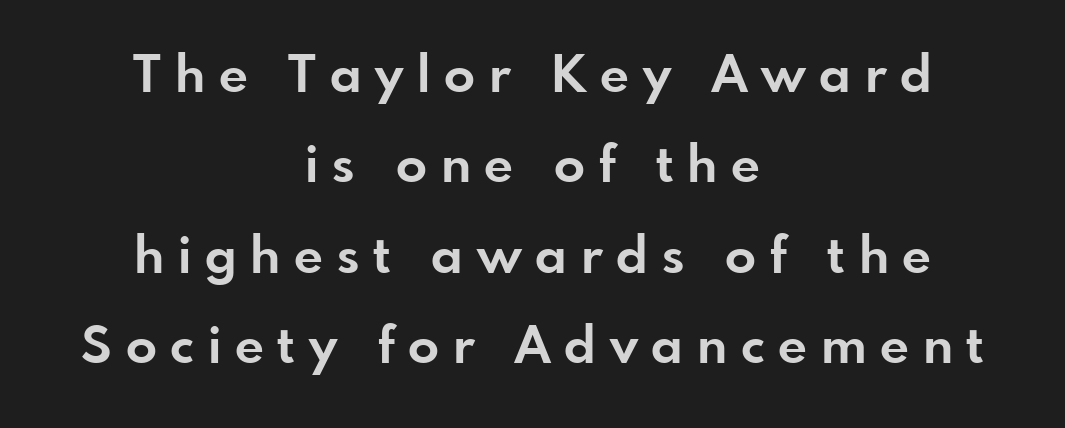
Q: Is the text bold? A: Yes.
Q: Is the text italic (slanted)? A: No, it is upright.
Q: Is the typeface a serif or a sans-serif typeface? A: Sans-serif.
Q: Is the text underlined? A: No.
Q: How is the paragraph aligned? A: Centered.
Q: Is the spacing between letters normal or unusually wide? A: Unusually wide.
Q: Width (condensed, normal, or wide)? A: Normal.
Q: Stroke contrast? A: Low.
Q: x-height? A: Small.
Q: Monospaced? A: No.
